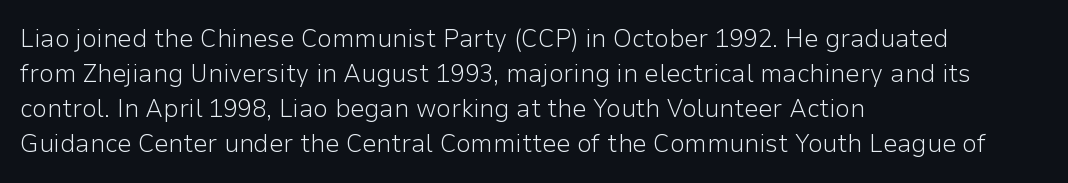
How are the letters spaced? Ordinarily, with no added tracking. Has an underline been added? It has not. Honestly, the row spacing looks completely unremarkable. The font is comparable to plain body text, perhaps lighter. Visually the block forms a straight wall on the left and a jagged coastline on the right.
